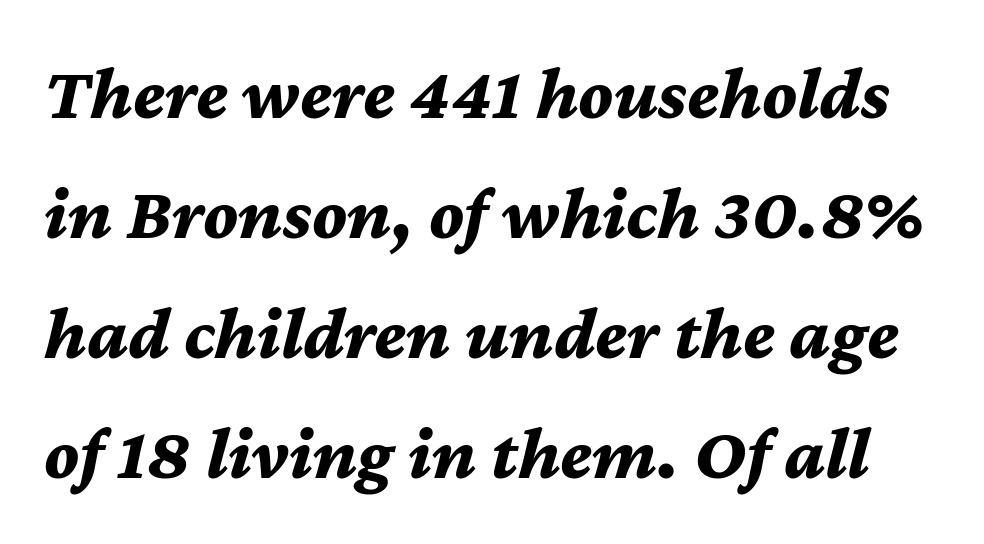
{"italic": "yes", "lean": "right", "slant_degrees": 12, "bold": "yes", "weight": "bold", "width": "normal", "stroke_contrast": "medium", "x_height": "medium", "monospaced": "no", "underline": "no", "line_spacing": "normal", "line_spacing_ratio": 1.6, "letter_spacing": "normal", "letter_spacing_em": 0.0, "glyph_px": 75}
